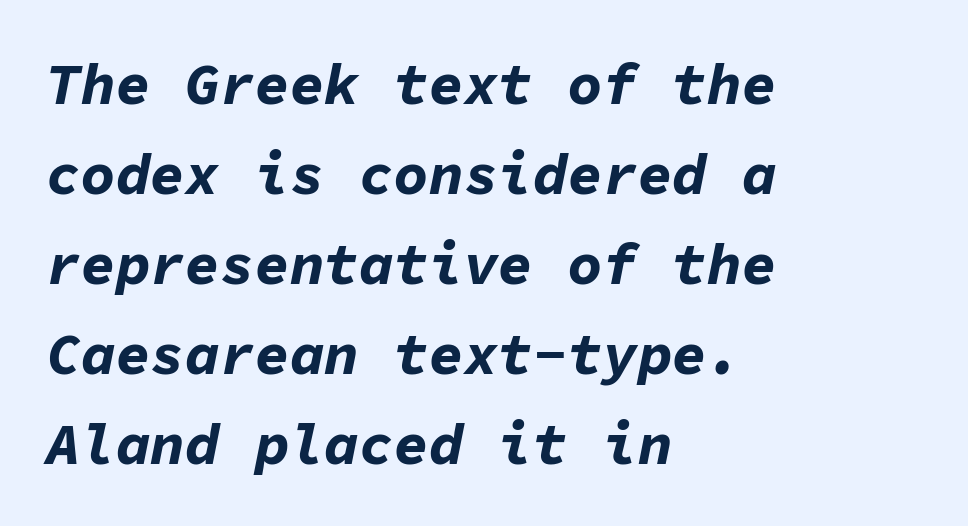
Q: Is the text bold? A: Yes.
Q: Is the text italic (slanted)? A: Yes, it leans right by about 11 degrees.
Q: Is the text underlined? A: No.
Q: How is the paragraph aligned? A: Left-aligned.
Q: Is the spacing between letters normal or unusually wide? A: Normal.
Q: Is the spacing between lines tight, normal or loose? A: Normal.
Q: Width (condensed, normal, or wide)? A: Normal.
Q: Stroke contrast? A: Low.
Q: x-height? A: Medium.
Q: Monospaced? A: Yes.
